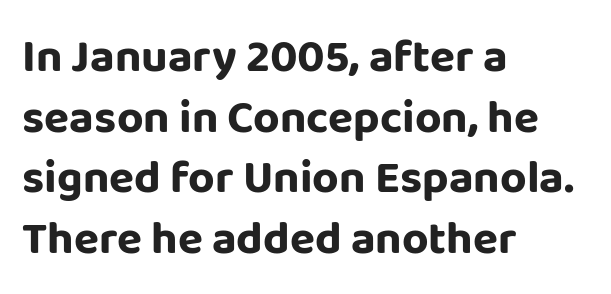
The image shows 46 px bold sans-serif type, upright; set left-aligned, normal line spacing (1.32x), normal letter spacing, not underlined; low stroke contrast and a large x-height.
